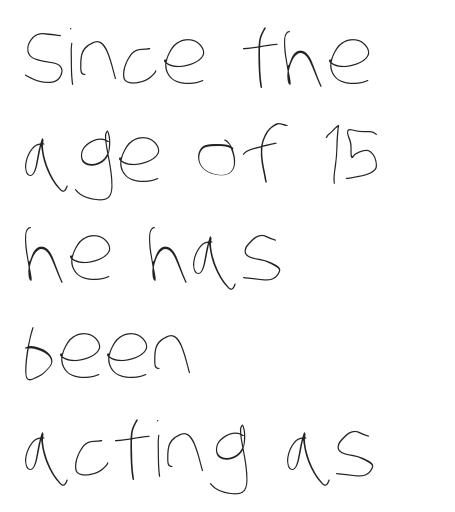
These lines are rendered in a variable-pitch font. Horizontal bands of white between lines are of average thickness. The cut favours lightness, reaching ordinary text weight at its darkest. Left-aligned paragraph, ragged on the right. Words appear dense and cohesive because spacing is normal. Quick note: underline off.
